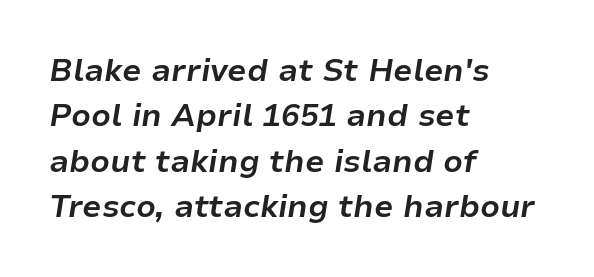
The image shows 31 px bold type, italic (leaning right); set left-aligned, normal line spacing (1.46x), normal letter spacing, not underlined; low stroke contrast and a medium x-height.
